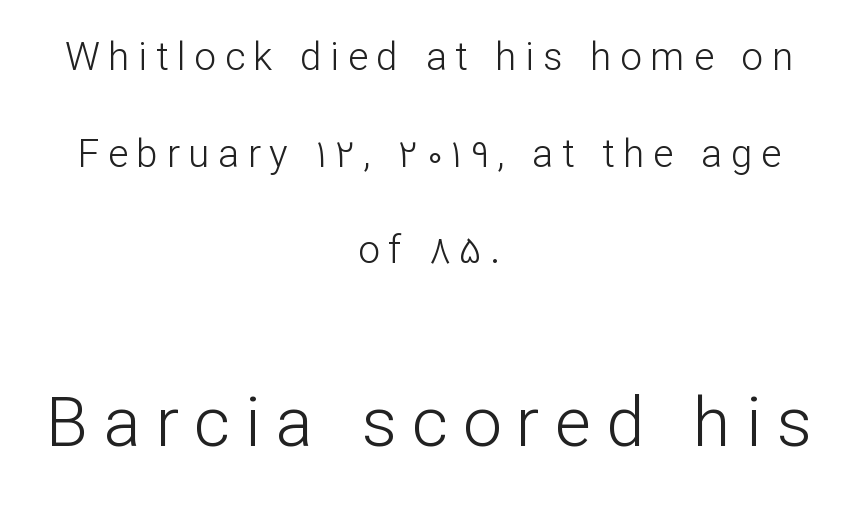
{"serif": "no", "italic": "no", "bold": "no", "weight": "light", "width": "normal", "stroke_contrast": "low", "x_height": "medium", "monospaced": "no", "underline": "no", "align": "center", "line_spacing": "loose", "line_spacing_ratio": 2.48, "letter_spacing": "wide", "letter_spacing_em": 0.22, "larger_block": "second", "size_ratio": 1.77, "glyph_px": 69}
